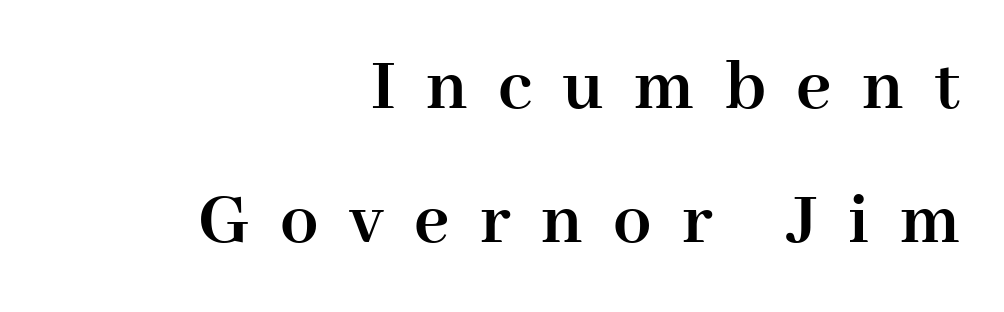
{"serif": "yes", "italic": "no", "bold": "yes", "weight": "semibold", "width": "normal", "stroke_contrast": "high", "x_height": "medium", "monospaced": "no", "underline": "no", "align": "right", "line_spacing_ratio": 1.76, "letter_spacing": "wide", "letter_spacing_em": 0.4, "glyph_px": 76}
